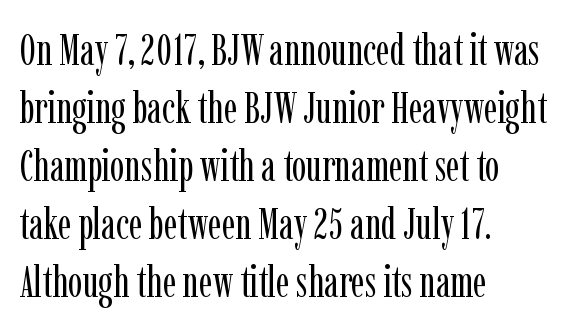
The image shows 43 px regular-weight, condensed serif type, upright; set left-aligned, normal line spacing (1.35x), normal letter spacing, not underlined; low stroke contrast and a medium x-height.
